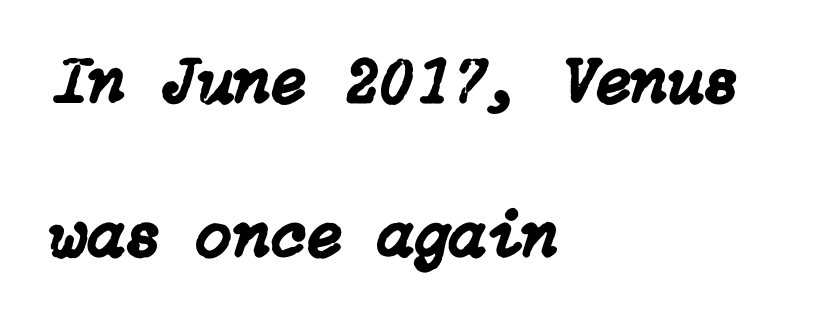
The image shows 66 px text type, italic (leaning right); set left-aligned, loose line spacing (2.33x), normal letter spacing, not underlined; low stroke contrast and a medium x-height.
